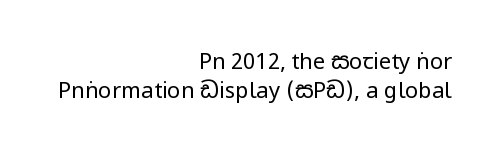
{"italic": "no", "bold": "no", "underline": "no", "align": "right", "line_spacing": "normal", "line_spacing_ratio": 1.34, "letter_spacing": "normal", "letter_spacing_em": 0.0, "glyph_px": 22}
